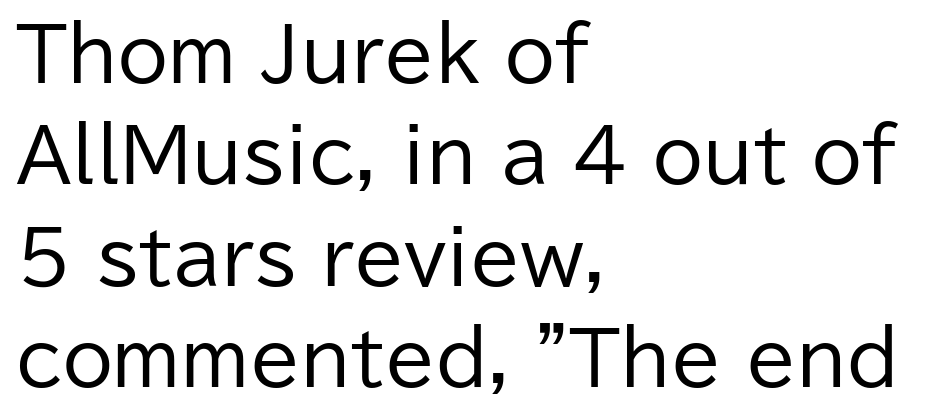
{"serif": "no", "italic": "no", "bold": "no", "weight": "regular", "width": "normal", "stroke_contrast": "low", "x_height": "medium", "monospaced": "no", "underline": "no", "align": "left", "line_spacing": "normal", "line_spacing_ratio": 1.39, "letter_spacing": "normal", "letter_spacing_em": 0.0, "glyph_px": 73}
